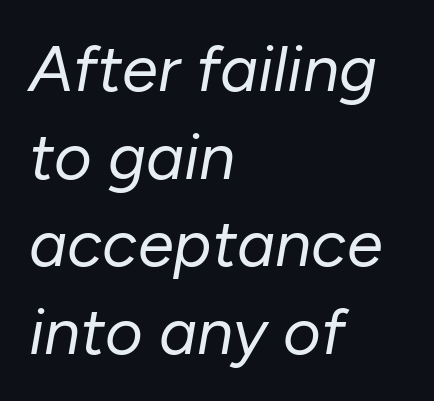
Q: Is the text bold? A: No.
Q: Is the text italic (slanted)? A: Yes, it leans right by about 10 degrees.
Q: Is the text underlined? A: No.
Q: How is the paragraph aligned? A: Left-aligned.
Q: Is the spacing between letters normal or unusually wide? A: Normal.
Q: Is the spacing between lines tight, normal or loose? A: Normal.
Q: Width (condensed, normal, or wide)? A: Normal.
Q: Stroke contrast? A: Low.
Q: x-height? A: Medium.
Q: Monospaced? A: No.
